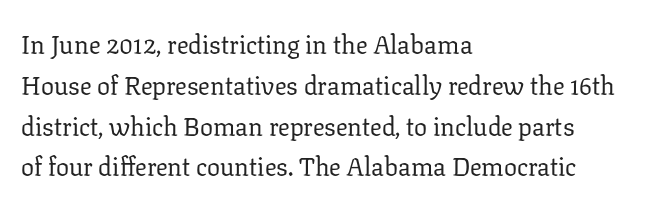
Q: Is the text bold? A: No.
Q: Is the text italic (slanted)? A: No, it is upright.
Q: Is the text underlined? A: No.
Q: How is the paragraph aligned? A: Left-aligned.
Q: Is the spacing between letters normal or unusually wide? A: Normal.
Q: Is the spacing between lines tight, normal or loose? A: Normal.
